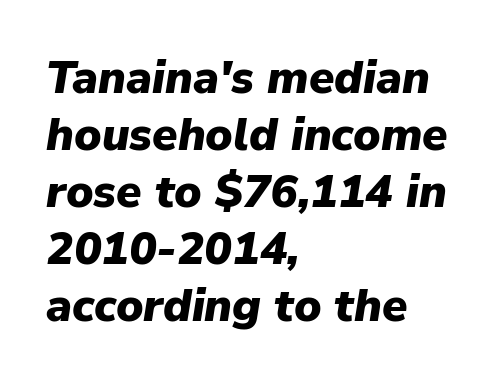
You can tell it's italic because the verticals aren't actually vertical. If you drew a ruler down the left edge, every line would touch it. Notice how thick the strokes are: this is what a full bold looks like. Varying glyph widths throughout — classic text-font behaviour. Glance below the letters and you will spot only blank space. Each word holds together tightly as a unit, with standard inter-letter gaps.
